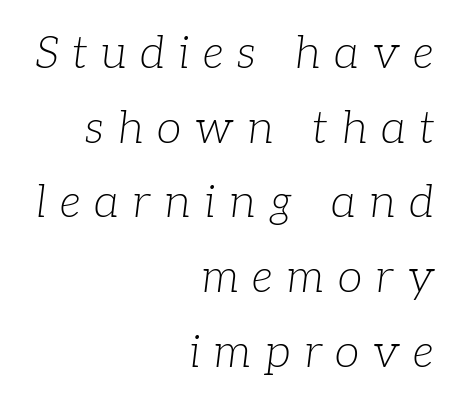
The ragged edge is on the left, which tells us the setting is flush right. The typesetting does not lean heavy: it is not bold. In terms of letterform style, serifs are clearly present. Character widths vary here, with narrow letters taking less room than wide ones. Interline gaps are of average width in this sample.
